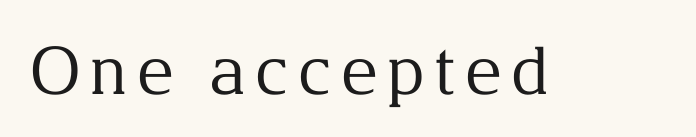
The designer went with a serif here, giving each stem small feet. No word sits above an underline. A quiet, ordinary-to-light weight characterises the typeface. In terms of posture, this sample is upright. Think of a printed novel: that variable character pitch is what you see here.
